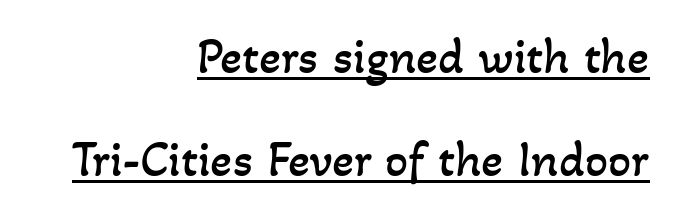
{"bold": "no", "weight": "regular", "width": "normal", "stroke_contrast": "low", "x_height": "small", "monospaced": "no", "underline": "yes", "align": "right", "line_spacing": "loose", "line_spacing_ratio": 2.02, "letter_spacing": "normal", "letter_spacing_em": 0.0, "glyph_px": 51}
